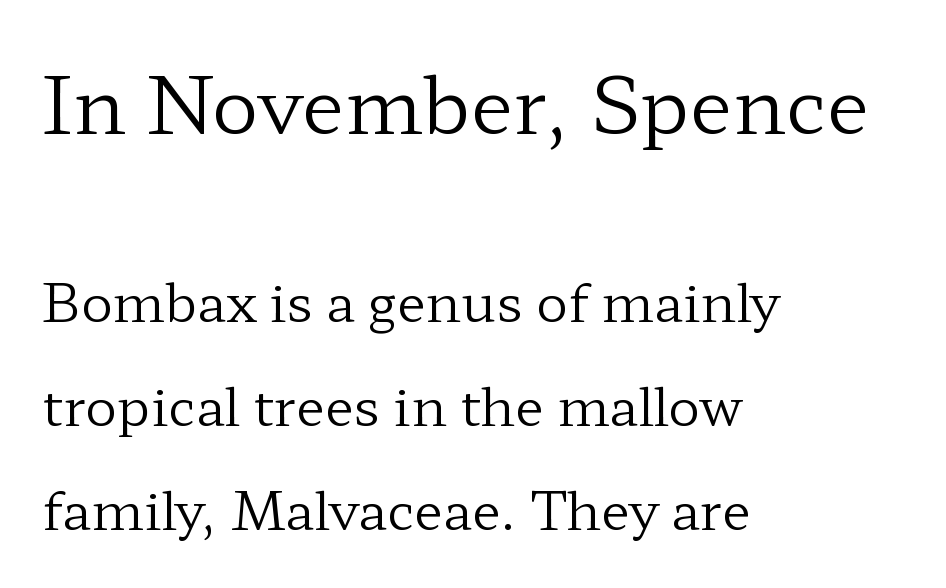
The image shows 79 px regular-weight, wide serif type, upright; set left-aligned, loose line spacing (1.96x), normal letter spacing, not underlined; the first (top) block is 1.49x larger; low stroke contrast and a medium x-height.
